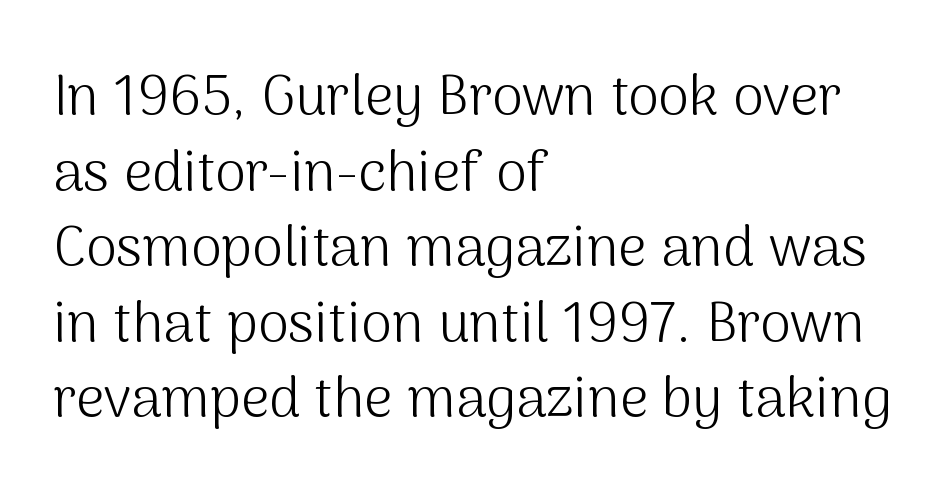
Q: Is the text bold? A: No.
Q: Is the text italic (slanted)? A: No, it is upright.
Q: Is the typeface a serif or a sans-serif typeface? A: Sans-serif.
Q: Is the text underlined? A: No.
Q: How is the paragraph aligned? A: Left-aligned.
Q: Is the spacing between letters normal or unusually wide? A: Normal.
Q: Is the spacing between lines tight, normal or loose? A: Normal.
Q: Width (condensed, normal, or wide)? A: Normal.
Q: Stroke contrast? A: Medium.
Q: x-height? A: Medium.
Q: Monospaced? A: No.
